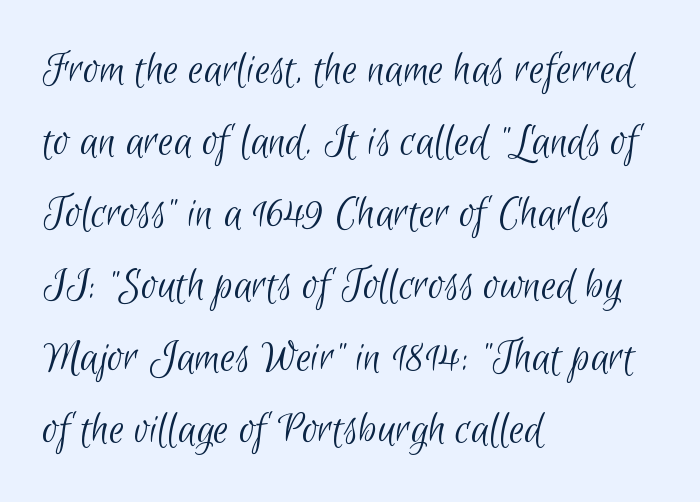
The lines sit at an ordinary, default distance from one another. Think of a printed novel: that variable character pitch is what you see here. Compared with a typical body face, this is equally light or lighter still. Observe the ordinary spacing: letters are neighbours, not strangers. The rendering anchors every line to the left-hand side. Clear beneath every line of the passage.
